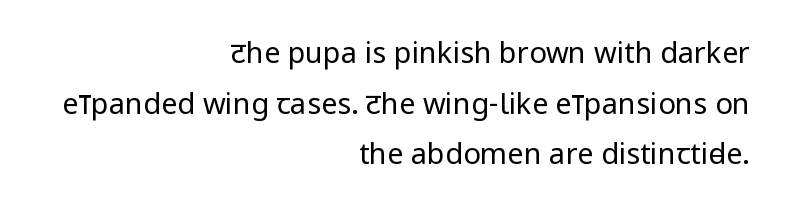
The image shows 29 px regular-weight, condensed sans-serif type, upright; set right-aligned, line spacing 1.75x, normal letter spacing, not underlined; low stroke contrast.
